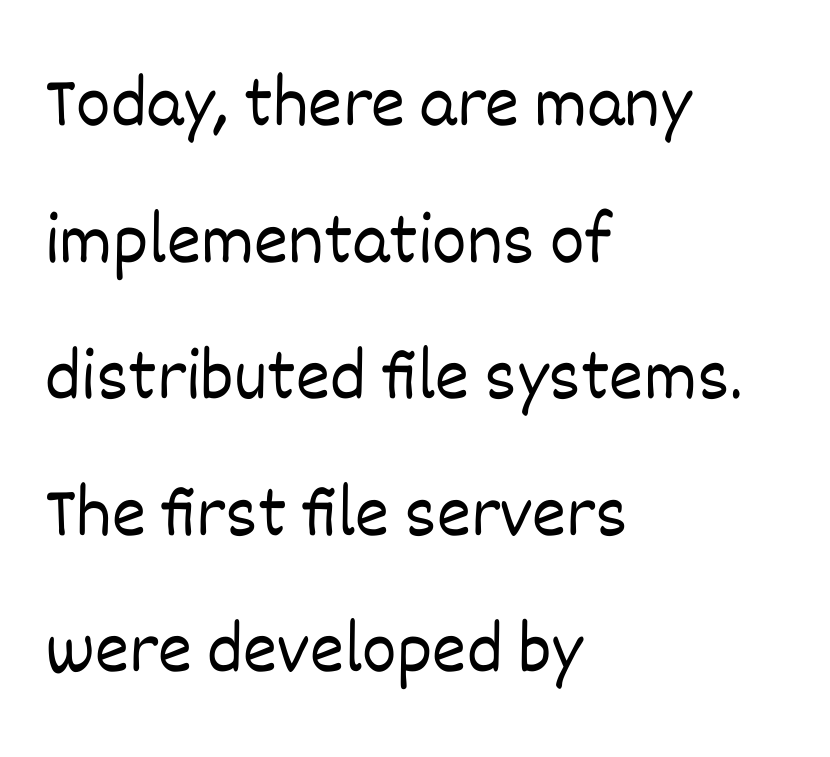
{"italic": "no", "bold": "no", "weight": "light", "width": "normal", "stroke_contrast": "low", "x_height": "large", "monospaced": "no", "underline": "no", "align": "left", "line_spacing_ratio": 1.87, "letter_spacing": "normal", "letter_spacing_em": 0.0, "glyph_px": 73}
